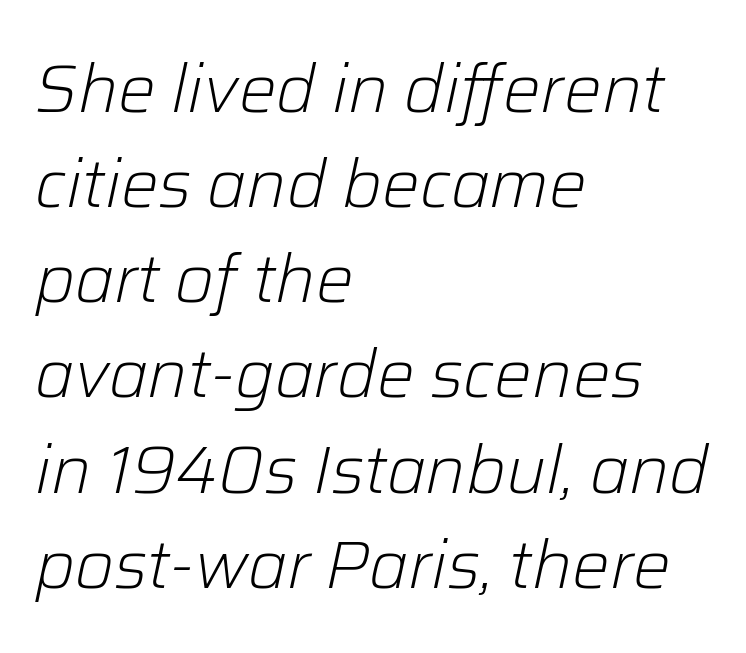
Q: Is the text bold? A: No.
Q: Is the text italic (slanted)? A: Yes, it leans right by about 12 degrees.
Q: Is the text underlined? A: No.
Q: How is the paragraph aligned? A: Left-aligned.
Q: Is the spacing between letters normal or unusually wide? A: Normal.
Q: Is the spacing between lines tight, normal or loose? A: Normal.
Q: Width (condensed, normal, or wide)? A: Normal.
Q: Stroke contrast? A: Low.
Q: x-height? A: Medium.
Q: Monospaced? A: No.
